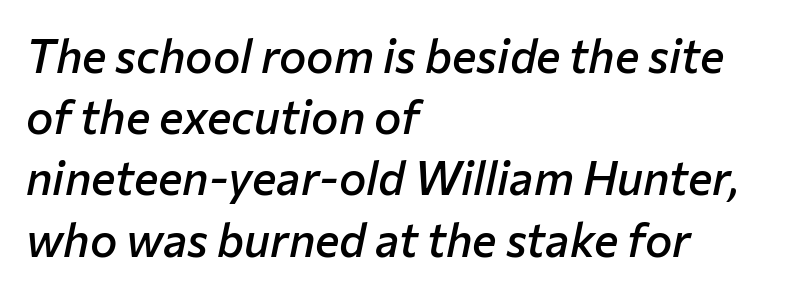
The image shows 46 px semibold type, italic (leaning right); set left-aligned, normal line spacing (1.33x), normal letter spacing, not underlined; low stroke contrast and a medium x-height.
